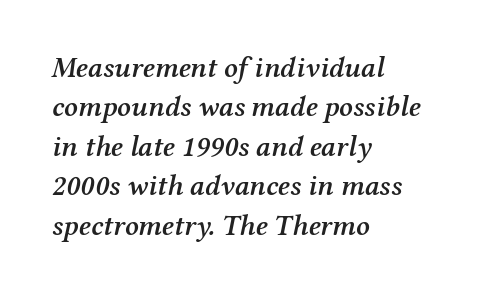
Standard letterfit; no display-style spreading of the glyphs. The text block is weighted toward the left margin, trailing off unevenly rightward. Examine the stroke ends and you'll spot serifs. Descenders hang freely into open space.
